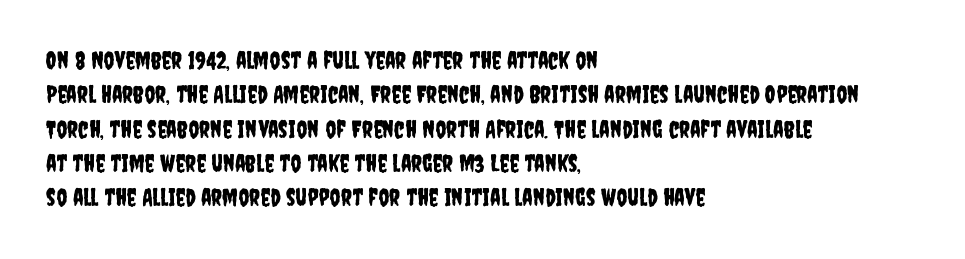
Q: Is the text italic (slanted)? A: No, it is upright.
Q: Is the text underlined? A: No.
Q: How is the paragraph aligned? A: Left-aligned.
Q: Is the spacing between letters normal or unusually wide? A: Normal.
Q: Is the spacing between lines tight, normal or loose? A: Normal.
